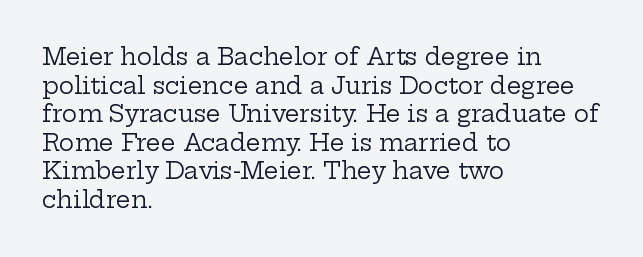
The image shows 23 px text type, upright; set left-aligned, line spacing 1.24x, normal letter spacing, not underlined.
